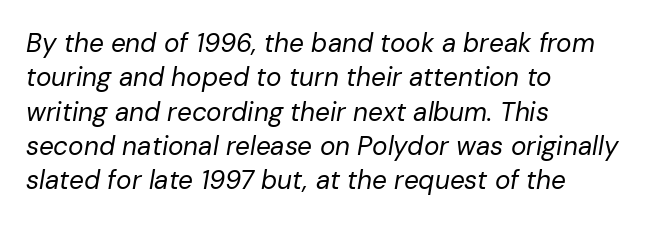
Descenders are the only things crossing below the line. Inter-character spacing is left at the font's built-in metrics. If you drew a ruler down the left edge, every line would touch it. Weight class: somewhere from thin through regular.
